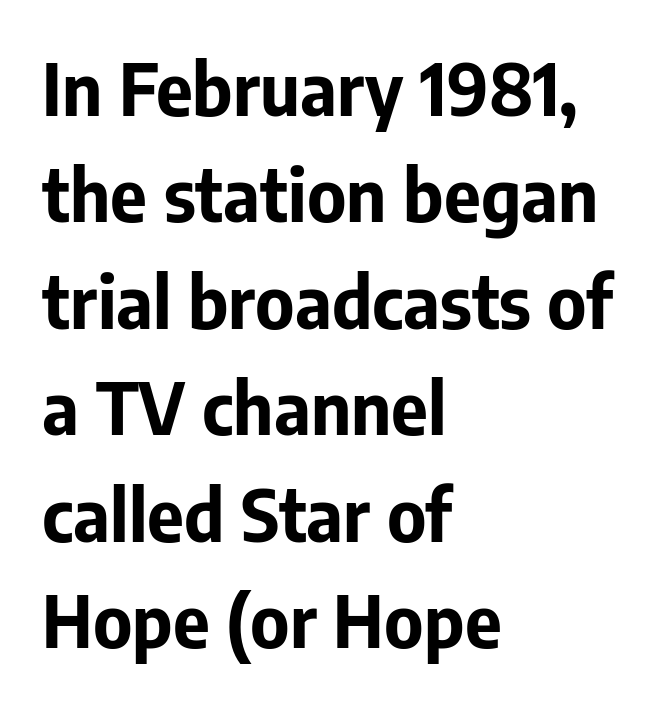
The image shows 71 px bold sans-serif type, upright; set left-aligned, normal line spacing (1.5x), normal letter spacing, not underlined; low stroke contrast and a medium x-height.
